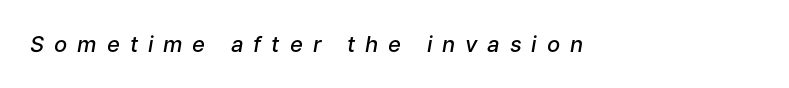
{"italic": "yes", "lean": "right", "slant_degrees": 9, "bold": "semi", "underline": "no", "letter_spacing": "wide", "letter_spacing_em": 0.45, "glyph_px": 22}
